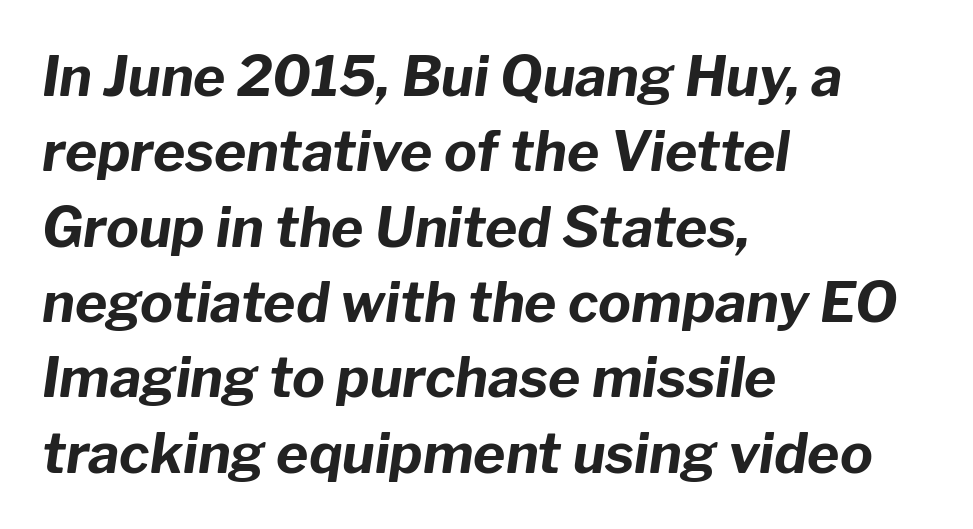
The image shows 55 px bold type, italic (leaning right); set left-aligned, normal line spacing (1.37x), normal letter spacing, not underlined; low stroke contrast and a medium x-height.
